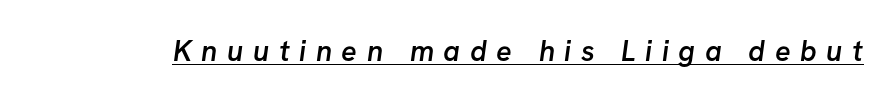
{"serif": "no", "bold": "semi", "weight": "semibold", "width": "normal", "stroke_contrast": "low", "x_height": "medium", "monospaced": "no", "underline": "yes", "letter_spacing": "wide", "letter_spacing_em": 0.33, "glyph_px": 29}
